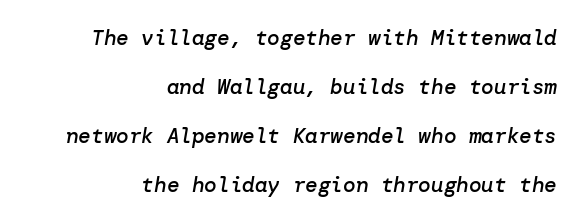
Here the glyphs are tracked normally, forming tight word shapes. The gap between lines stays unmarked. Bold? Not quite — semibold, heavier than regular but stopping short. Whoever set this chose breathing room over compactness in the vertical rhythm. The whole block is typeset with a tilt.
